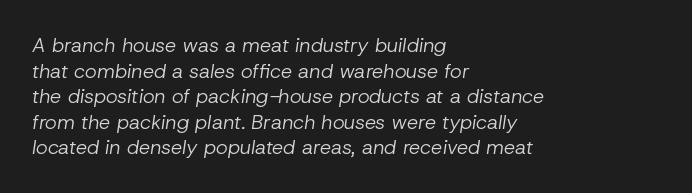
The leading is moderate, giving the passage an even texture. Stroke mass is kept to a normal reading level or below. Style check: oblique. Words appear dense and cohesive because spacing is normal.
